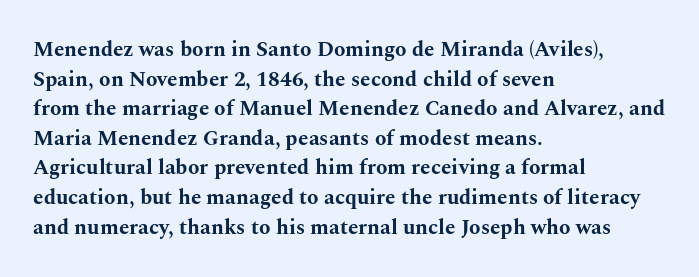
The vertical gap from one line to the next is medium. Beneath every word, the page is bare. Nothing unusual about the tracking: characters are spaced as the font intends. Its strokes are broad and dark, the hallmark of bold type. This sample uses an upright cut, with every glyph sitting square on the baseline. If you drew a ruler down the left edge, every line would touch it.
